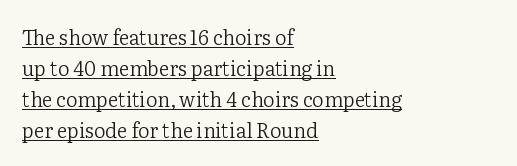
Q: Is the text bold? A: No.
Q: Is the text italic (slanted)? A: No, it is upright.
Q: Is the text underlined? A: Yes.
Q: How is the paragraph aligned? A: Left-aligned.
Q: Is the spacing between letters normal or unusually wide? A: Normal.
Q: Is the spacing between lines tight, normal or loose? A: Normal.
